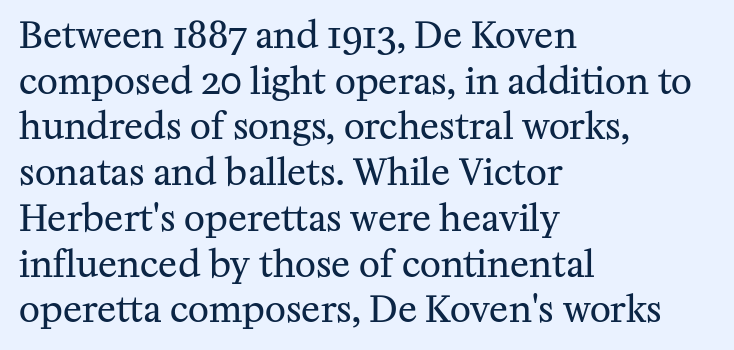
{"serif": "yes", "italic": "no", "bold": "no", "weight": "regular", "width": "normal", "stroke_contrast": "medium", "x_height": "medium", "monospaced": "no", "underline": "no", "align": "left", "line_spacing": "normal", "line_spacing_ratio": 1.27, "letter_spacing": "normal", "letter_spacing_em": 0.0, "glyph_px": 36}
